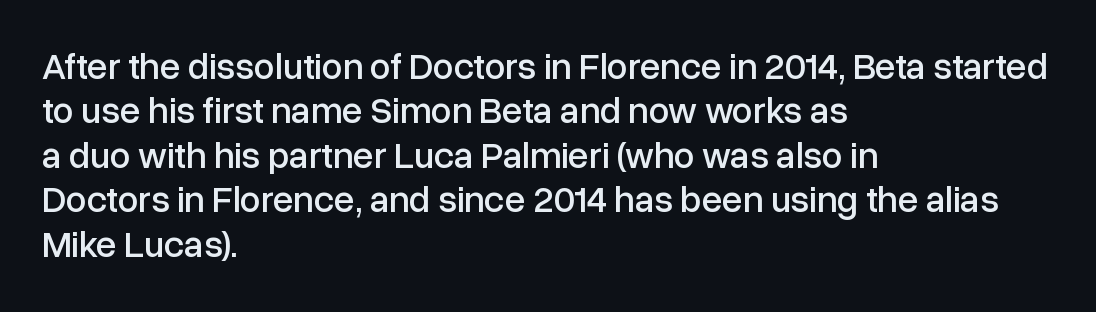
Q: Is the text italic (slanted)? A: No, it is upright.
Q: Is the typeface a serif or a sans-serif typeface? A: Sans-serif.
Q: Is the text underlined? A: No.
Q: How is the paragraph aligned? A: Left-aligned.
Q: Is the spacing between letters normal or unusually wide? A: Normal.
Q: Width (condensed, normal, or wide)? A: Normal.
Q: Stroke contrast? A: Low.
Q: x-height? A: Medium.
Q: Monospaced? A: No.
